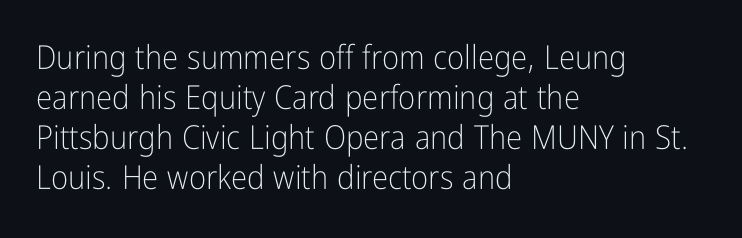
Grotesque or geometric, the face here clearly has no serifs. One-word summary of the alignment: left. The letters stand straight up with perfectly vertical stems. A typesetter would call this proportional, since set widths differ per character. The passage shown is not underscored anywhere.
